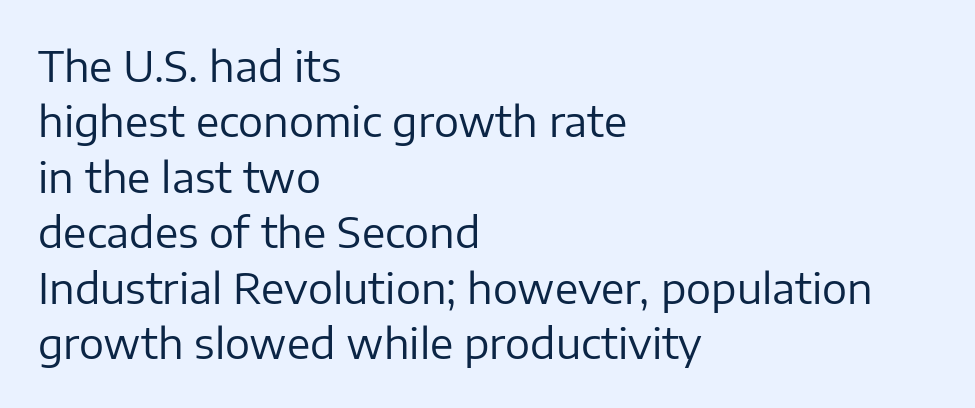
The image shows 42 px regular-weight sans-serif type, upright; set left-aligned, normal line spacing (1.32x), normal letter spacing, not underlined; low stroke contrast and a medium x-height.
